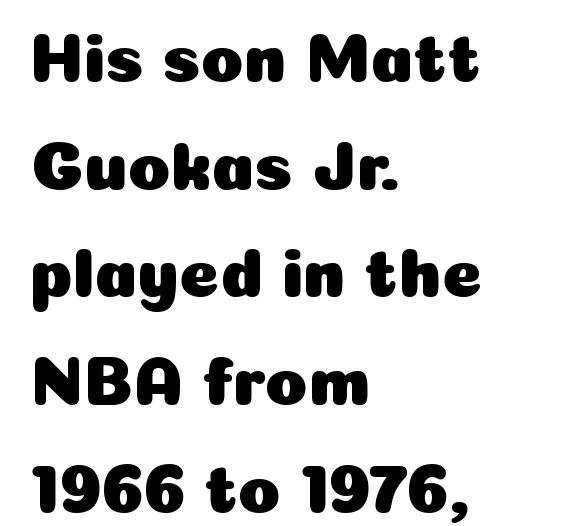
The image shows 69 px sans-serif type, upright; set left-aligned, normal line spacing (1.56x), normal letter spacing, not underlined; low stroke contrast and a medium x-height.
